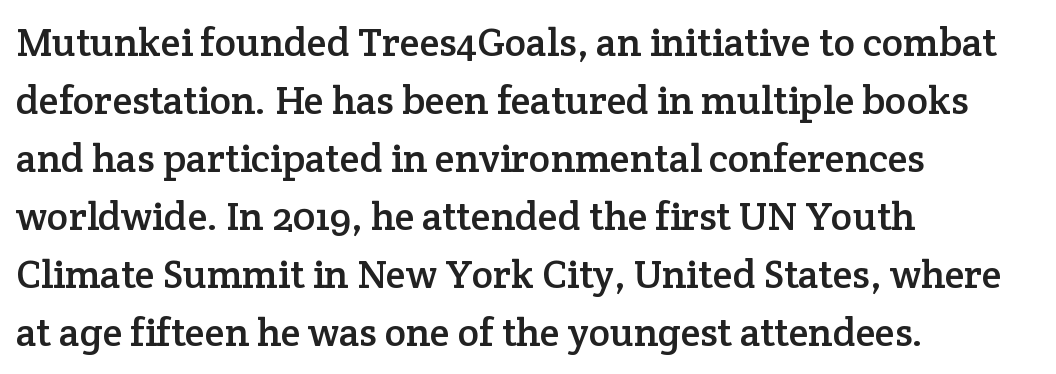
The passage shown is not underscored anywhere. Observe the serifs anchoring each vertical stroke in this sample. Compared with typical paragraphs, the rows here are spaced about the same. Left-aligned paragraph, ragged on the right. You could call the tracking neutral — neither tight nor loose. Proportional: the letters do not fall into vertical columns.
